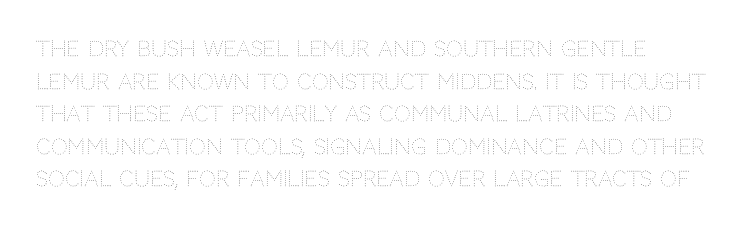
The axis of the letterforms is exactly vertical. Here the glyphs are tracked normally, forming tight word shapes. Descenders hang freely into open space. Line beginnings align vertically; line endings do not. The rows are spaced the way most documents space them.
